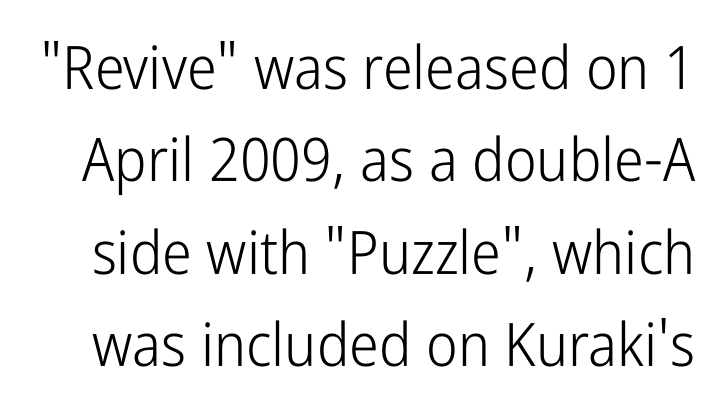
{"serif": "no", "italic": "no", "bold": "no", "weight": "light", "width": "condensed", "stroke_contrast": "low", "x_height": "medium", "monospaced": "no", "underline": "no", "line_spacing": "normal", "line_spacing_ratio": 1.54, "letter_spacing": "normal", "letter_spacing_em": 0.0, "glyph_px": 60}
